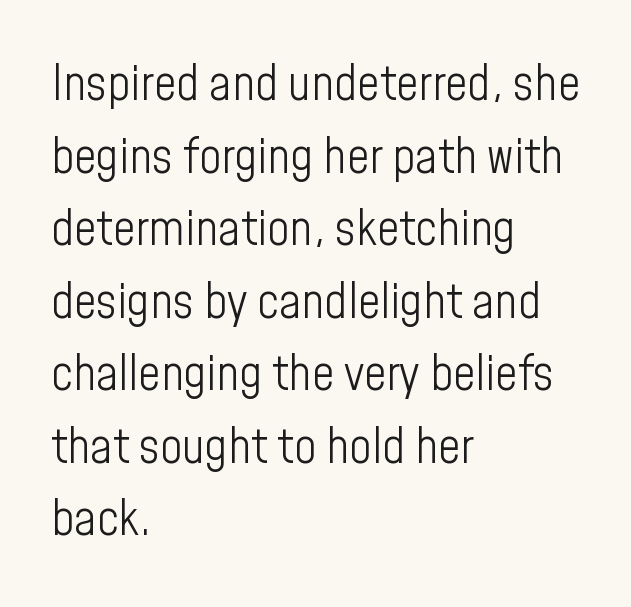
A typesetter would call this proportional, since set widths differ per character. Line spacing here is normal. Posture: upright roman. This rendering features lettering with no underline. Typographically, this falls in the sans-serif category. Typeset ragged right — the left edge is the straight one.
